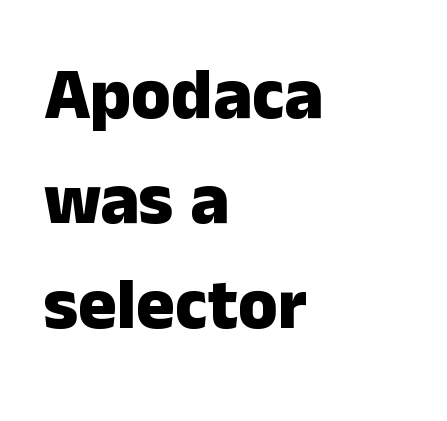
The image shows 72 px heavy sans-serif type, upright; set left-aligned, normal line spacing (1.46x), normal letter spacing, not underlined; low stroke contrast and a medium x-height.
